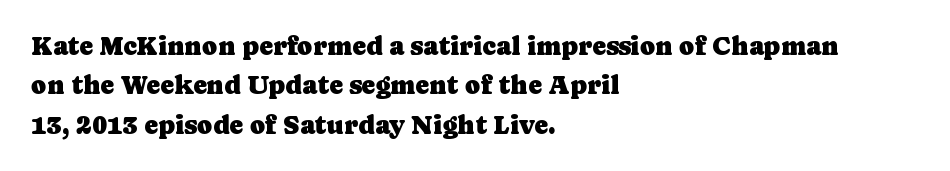
{"italic": "no", "underline": "no", "align": "left", "line_spacing": "normal", "line_spacing_ratio": 1.51, "letter_spacing": "normal", "letter_spacing_em": 0.0, "glyph_px": 26}
